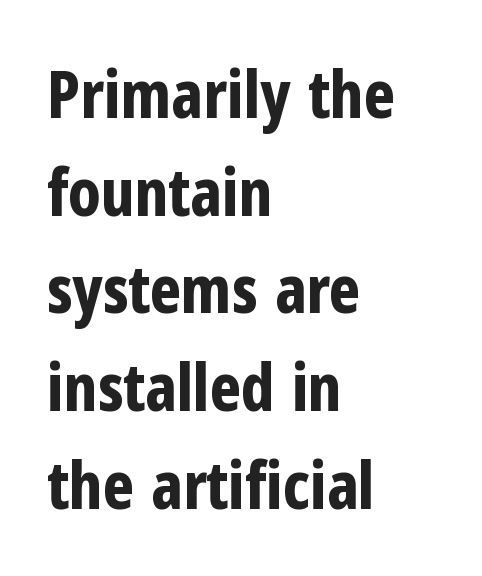
The lines in this sample share a left origin and differ only in where they stop. This is heavy type, rendered in bold. This sample uses plain, unmodified letter spacing. Varying glyph widths throughout — classic text-font behaviour. The vertical gap from one line to the next is medium. The type sits square on the baseline with zero lean.
